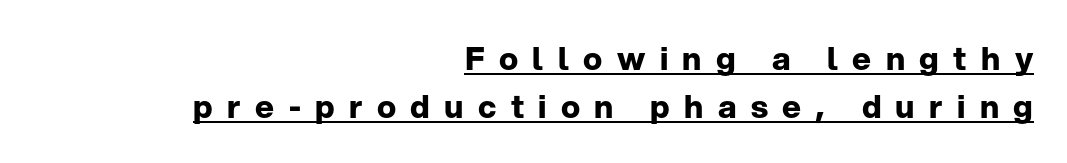
Q: Is the text bold? A: Yes.
Q: Is the text italic (slanted)? A: No, it is upright.
Q: Is the typeface a serif or a sans-serif typeface? A: Sans-serif.
Q: Is the text underlined? A: Yes.
Q: How is the paragraph aligned? A: Right-aligned.
Q: Is the spacing between letters normal or unusually wide? A: Unusually wide.
Q: Is the spacing between lines tight, normal or loose? A: Normal.
Q: Width (condensed, normal, or wide)? A: Normal.
Q: Stroke contrast? A: Low.
Q: x-height? A: Medium.
Q: Monospaced? A: No.
